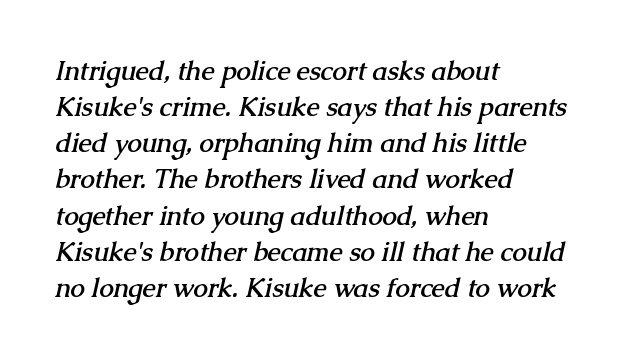
{"bold": "yes", "underline": "no", "align": "left", "line_spacing": "normal", "line_spacing_ratio": 1.39, "letter_spacing": "normal", "letter_spacing_em": 0.0, "glyph_px": 26}
